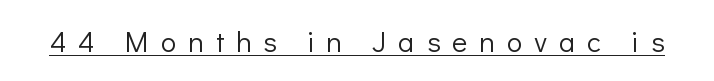
Q: Is the text bold? A: No.
Q: Is the text italic (slanted)? A: No, it is upright.
Q: Is the typeface a serif or a sans-serif typeface? A: Sans-serif.
Q: Is the text underlined? A: Yes.
Q: Is the spacing between letters normal or unusually wide? A: Unusually wide.
Q: Width (condensed, normal, or wide)? A: Normal.
Q: Stroke contrast? A: Low.
Q: x-height? A: Medium.
Q: Monospaced? A: No.
